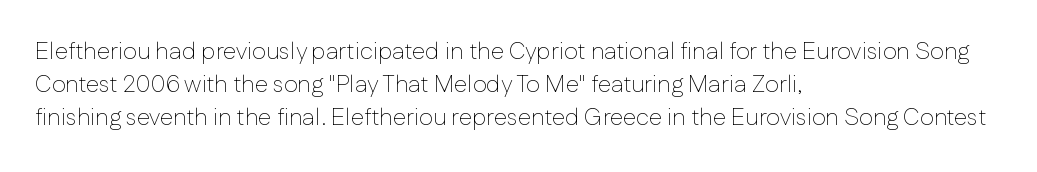
Q: Is the text bold? A: No.
Q: Is the text italic (slanted)? A: No, it is upright.
Q: Is the text underlined? A: No.
Q: How is the paragraph aligned? A: Left-aligned.
Q: Is the spacing between letters normal or unusually wide? A: Normal.
Q: Is the spacing between lines tight, normal or loose? A: Normal.
